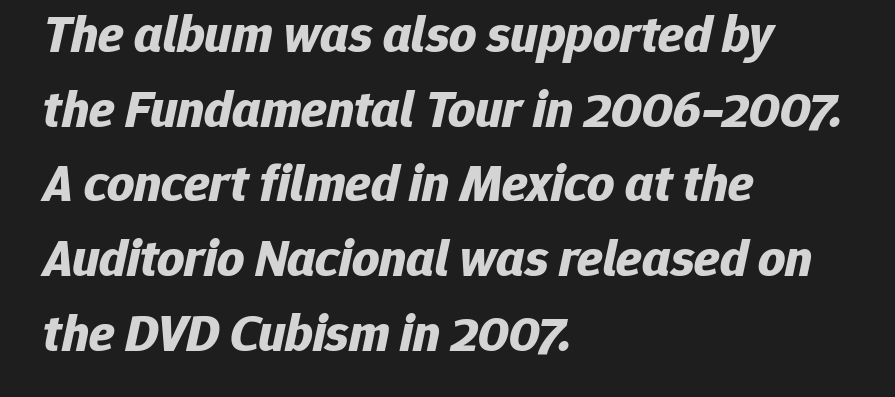
Line spacing here is normal. This sample has the flowing, uneven cadence of proportional lettering. Visually the block forms a straight wall on the left and a jagged coastline on the right. Letter spacing: default.
